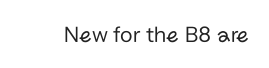
Q: Is the text bold? A: No.
Q: Is the text italic (slanted)? A: No, it is upright.
Q: Is the text underlined? A: No.
Q: Is the spacing between letters normal or unusually wide? A: Normal.
